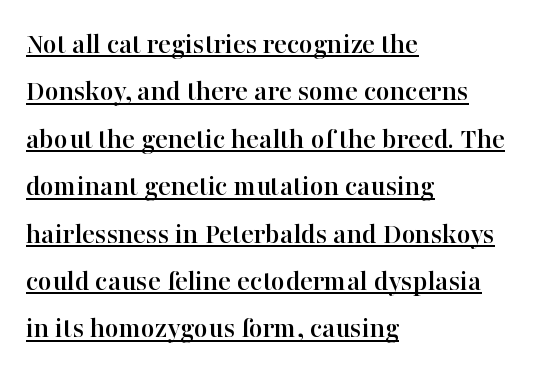
Underlining? Definitely there. Reading down the block, your eye returns to a fixed left position each line. Yep, those are serifs on the letters. The lettering stays uniformly vertical, giving the passage a roman look.
